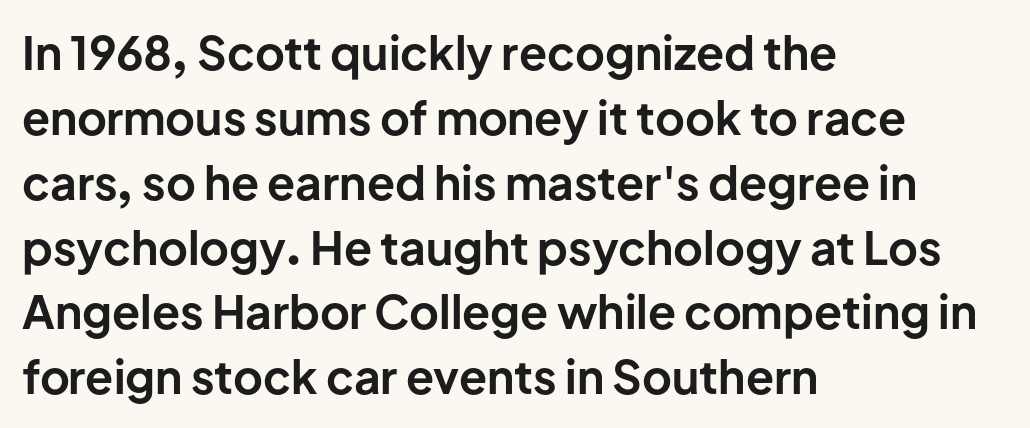
{"serif": "no", "italic": "no", "bold": "yes", "weight": "bold", "width": "normal", "stroke_contrast": "low", "x_height": "medium", "monospaced": "no", "underline": "no", "align": "left", "line_spacing": "normal", "line_spacing_ratio": 1.41, "letter_spacing": "normal", "letter_spacing_em": 0.0, "glyph_px": 46}
